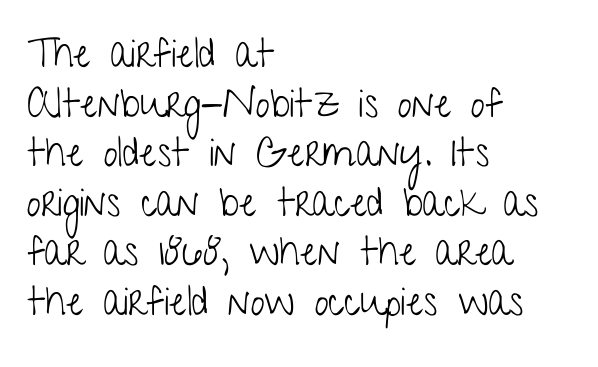
Q: Is the text bold? A: No.
Q: Is the text italic (slanted)? A: No, it is upright.
Q: Is the typeface a serif or a sans-serif typeface? A: Sans-serif.
Q: Is the text underlined? A: No.
Q: How is the paragraph aligned? A: Left-aligned.
Q: Is the spacing between letters normal or unusually wide? A: Normal.
Q: Width (condensed, normal, or wide)? A: Condensed.
Q: Stroke contrast? A: Low.
Q: x-height? A: Medium.
Q: Monospaced? A: No.
